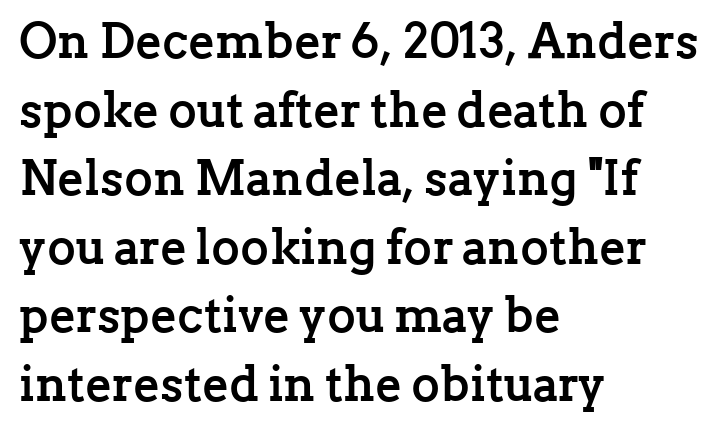
Q: Is the text bold? A: Yes.
Q: Is the text italic (slanted)? A: No, it is upright.
Q: Is the typeface a serif or a sans-serif typeface? A: Serif.
Q: Is the text underlined? A: No.
Q: How is the paragraph aligned? A: Left-aligned.
Q: Is the spacing between letters normal or unusually wide? A: Normal.
Q: Is the spacing between lines tight, normal or loose? A: Normal.
Q: Width (condensed, normal, or wide)? A: Normal.
Q: Stroke contrast? A: Low.
Q: x-height? A: Medium.
Q: Monospaced? A: No.
